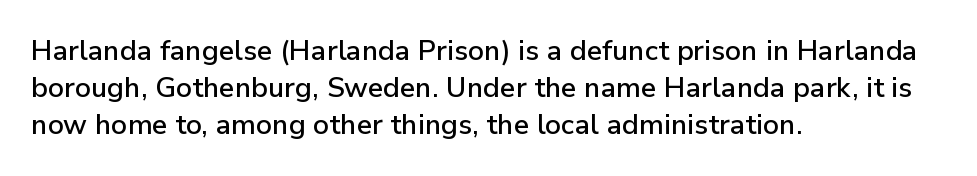
The image shows 28 px sans-serif type, upright; set left-aligned, normal line spacing (1.33x), normal letter spacing, not underlined; low stroke contrast and a medium x-height.
